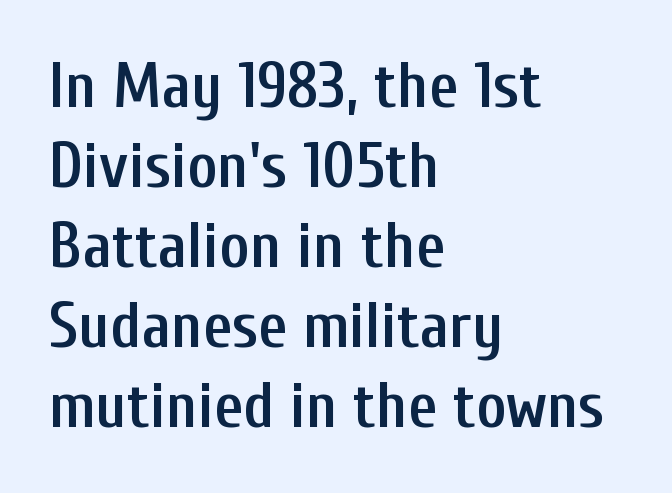
Vertically, the passage feels balanced, rows spaced as you'd expect. These lines stack with their left ends in a neat column. The passage shown is typed in a proportional face where columns would drift. Unmarked baselines from the first word to the last. Serif or sans? Sans — the stroke terminals are bare.
